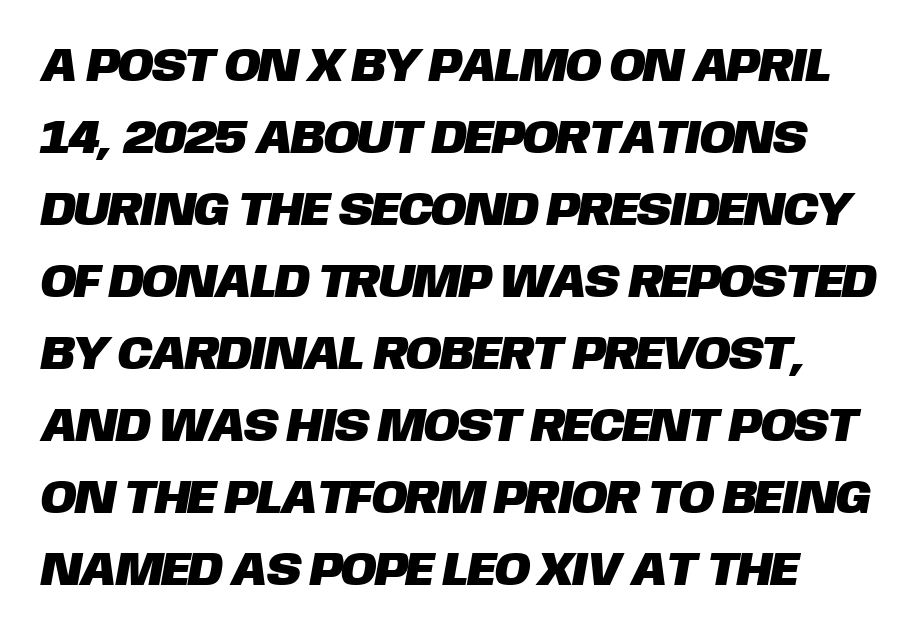
Typographically, this falls in the sans-serif category. The space between consecutive lines is moderate. In terms of letterspacing, this is plain default setting. Is this a fixed-width face? No — the glyphs have proportional, varying widths.
